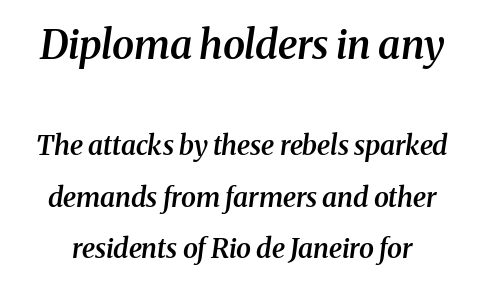
The image shows 40 px semibold serif type, italic (leaning right); set loose line spacing (1.92x), normal letter spacing, not underlined; the first (top) block is 1.48x larger; medium stroke contrast and a medium x-height.
